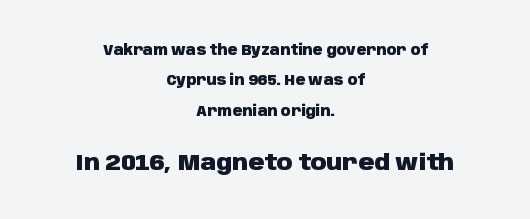
Q: Is the text bold? A: Yes.
Q: Is the text italic (slanted)? A: No, it is upright.
Q: Is the text underlined? A: No.
Q: How is the paragraph aligned? A: Centered.
Q: Is the spacing between letters normal or unusually wide? A: Normal.
Q: Is the spacing between lines tight, normal or loose? A: Loose.
Q: Which block of text is set in a larger size, the first (top) or the second (bottom)? A: The second (bottom) one.
